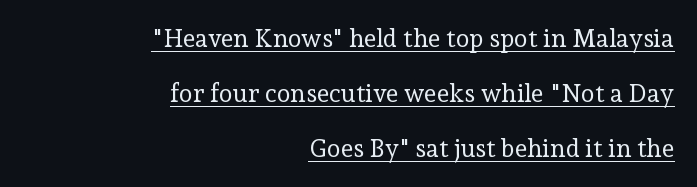
The image shows 25 px text type, upright; set right-aligned, loose line spacing (2.21x), normal letter spacing, underlined.
